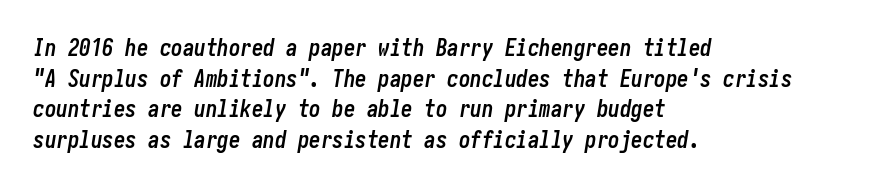
{"italic": "yes", "lean": "right", "slant_degrees": 10, "bold": "yes", "underline": "no", "align": "left", "line_spacing": "normal", "line_spacing_ratio": 1.33, "letter_spacing": "normal", "letter_spacing_em": 0.0, "glyph_px": 23}
